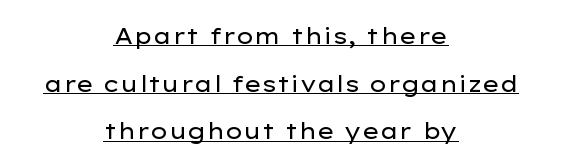
{"italic": "no", "bold": "no", "underline": "yes", "align": "center", "line_spacing": "loose", "line_spacing_ratio": 2.17, "letter_spacing": "normal", "letter_spacing_em": 0.0, "glyph_px": 22}
